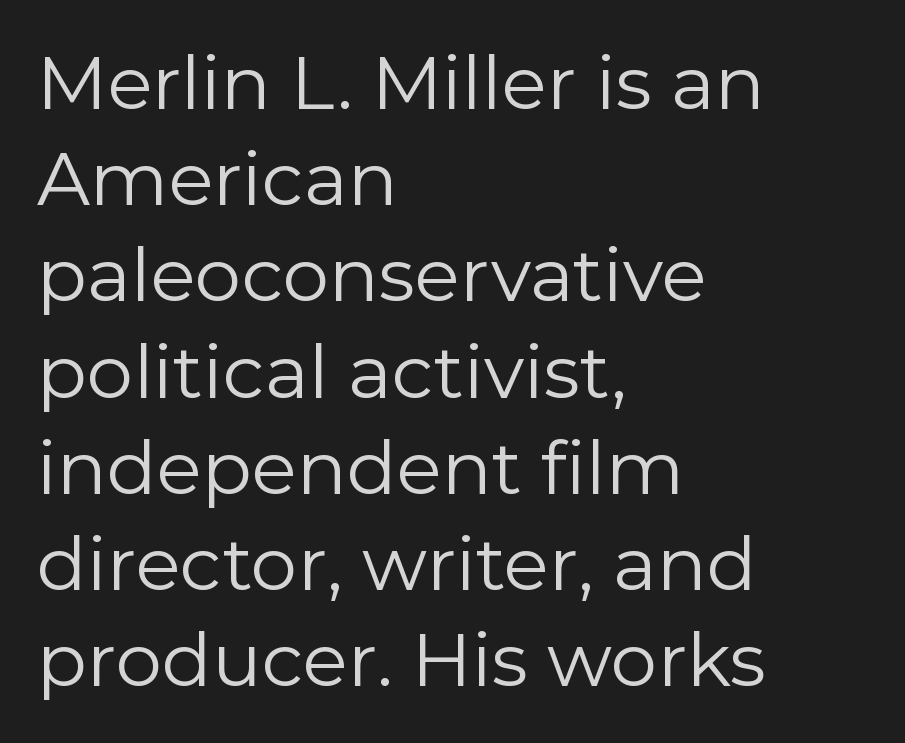
The passage shown is typed in a proportional face where columns would drift. Letter spacing: default. Does the copy run flush right? No — it runs flush left. On a weight scale, this lands at 450 or below. Characters remain perfectly vertical along every line. Leading matches the norm, producing a regular column.
